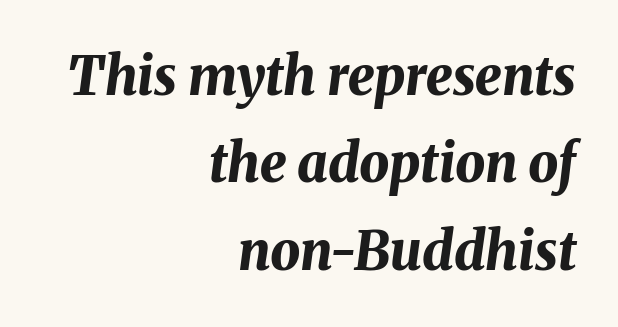
Think of a printed novel: that variable character pitch is what you see here. Notice how thick the strokes are: this is what a full bold looks like. Rows of type keep a routine distance in the vertical direction. The foot of each line stays bare and open. Is the type slanted? Yes — the strokes lean at a clear angle.
